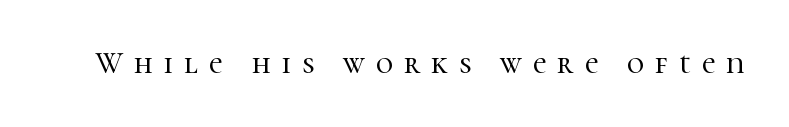
The glyphs in this specimen are seriffed. Inter-character spacing is expanded well beyond the font's built-in metrics. The lettering holds an erect, upright posture throughout. A typesetter would call this proportional, since set widths differ per character. Letters rest on an invisible, unmarked baseline.
